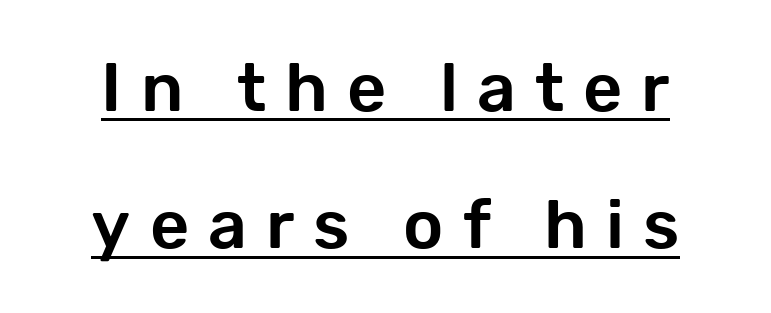
Q: Is the text italic (slanted)? A: No, it is upright.
Q: Is the typeface a serif or a sans-serif typeface? A: Sans-serif.
Q: Is the text underlined? A: Yes.
Q: Is the spacing between letters normal or unusually wide? A: Unusually wide.
Q: Is the spacing between lines tight, normal or loose? A: Loose.
Q: Width (condensed, normal, or wide)? A: Normal.
Q: Stroke contrast? A: Low.
Q: x-height? A: Medium.
Q: Monospaced? A: No.
